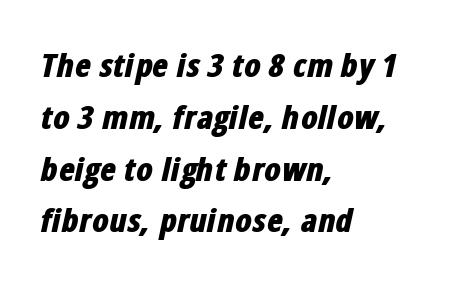
Q: Is the text bold? A: Yes.
Q: Is the text italic (slanted)? A: Yes, it leans right by about 12 degrees.
Q: Is the text underlined? A: No.
Q: How is the paragraph aligned? A: Left-aligned.
Q: Is the spacing between letters normal or unusually wide? A: Normal.
Q: Is the spacing between lines tight, normal or loose? A: Normal.
Q: Width (condensed, normal, or wide)? A: Condensed.
Q: Stroke contrast? A: Low.
Q: x-height? A: Medium.
Q: Monospaced? A: No.
